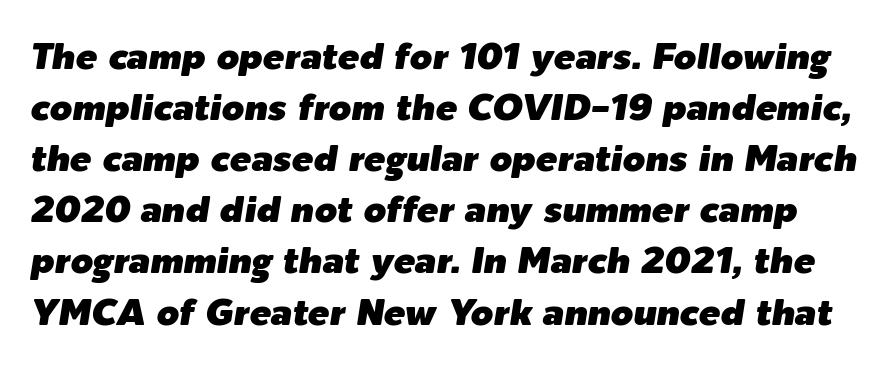
Q: Is the text italic (slanted)? A: Yes, it leans right by about 9 degrees.
Q: Is the text underlined? A: No.
Q: Is the spacing between letters normal or unusually wide? A: Normal.
Q: Is the spacing between lines tight, normal or loose? A: Normal.
Q: Width (condensed, normal, or wide)? A: Normal.
Q: Stroke contrast? A: Low.
Q: x-height? A: Medium.
Q: Monospaced? A: No.
